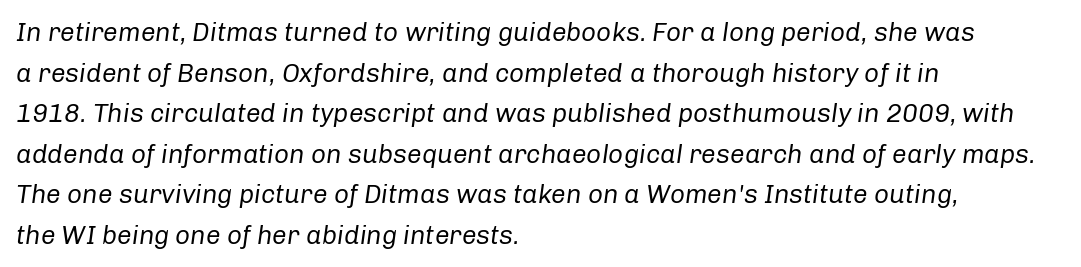
The image shows 26 px text type, italic (leaning right); set left-aligned, normal line spacing (1.56x), normal letter spacing, not underlined.
